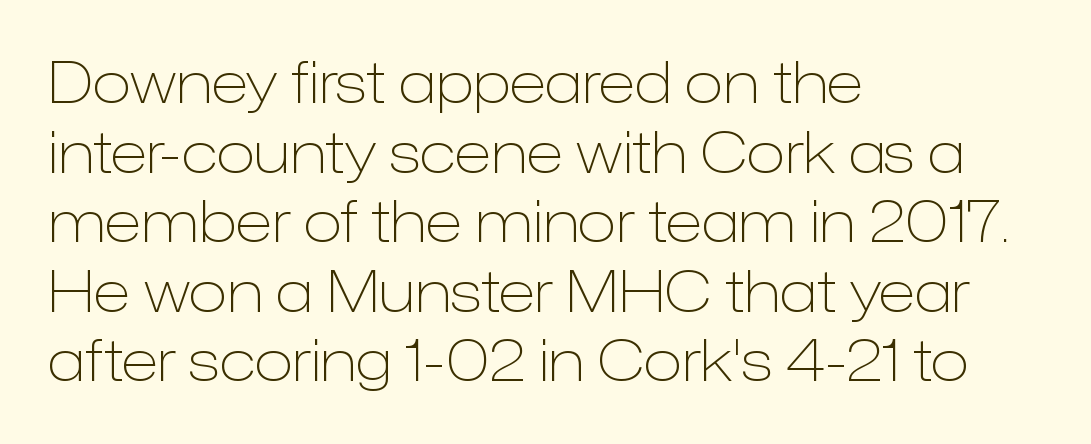
The image shows 57 px light sans-serif type, upright; set left-aligned, line spacing 1.22x, normal letter spacing, not underlined; low stroke contrast and a medium x-height.
